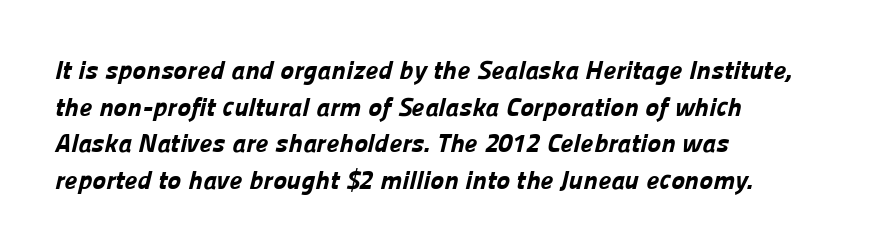
The image shows 26 px bold type; set left-aligned, normal line spacing (1.41x), normal letter spacing, not underlined.
